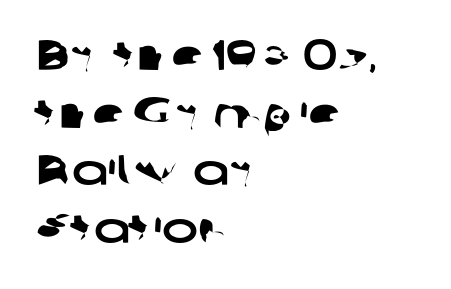
The image shows 43 px wide sans-serif type; set left-aligned, normal line spacing (1.34x), normal letter spacing, not underlined; low stroke contrast and a medium x-height.
